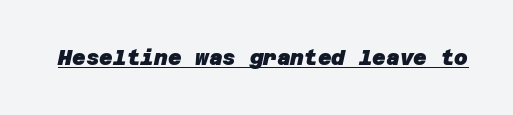
Q: Is the text bold? A: Yes.
Q: Is the text underlined? A: Yes.
Q: Is the spacing between letters normal or unusually wide? A: Normal.
